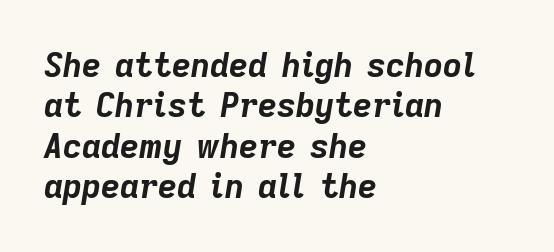
{"italic": "yes", "lean": "right", "slant_degrees": 9, "bold": "yes", "weight": "bold", "width": "normal", "stroke_contrast": "low", "x_height": "medium", "monospaced": "no", "underline": "no", "align": "left", "line_spacing_ratio": 1.22, "letter_spacing": "normal", "letter_spacing_em": 0.0, "glyph_px": 33}
